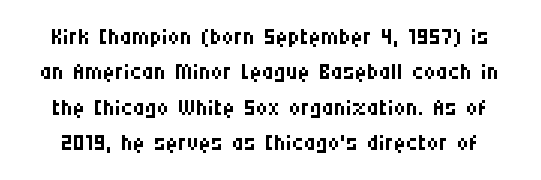
Each letter keeps its own natural width here, so spacing adapts to shape. Stem width sits at or under what a default text font uses. Designer's note — italics off, roman on. This rendering employs a face without finishing strokes, i.e., a sans-serif. Successive baselines arrive quickly, one right under another.
